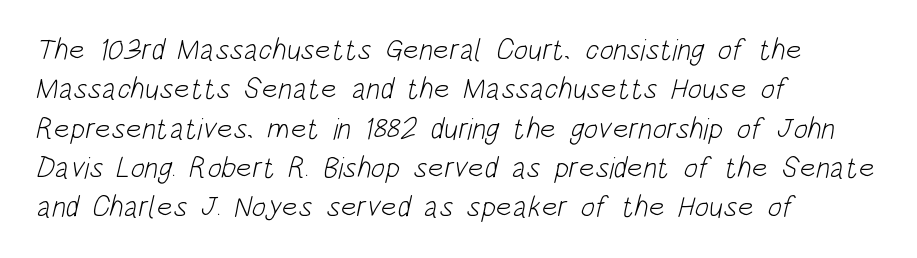
The image shows 30 px light, condensed sans-serif type; set left-aligned, normal line spacing (1.31x), normal letter spacing, not underlined; low stroke contrast and a large x-height.
